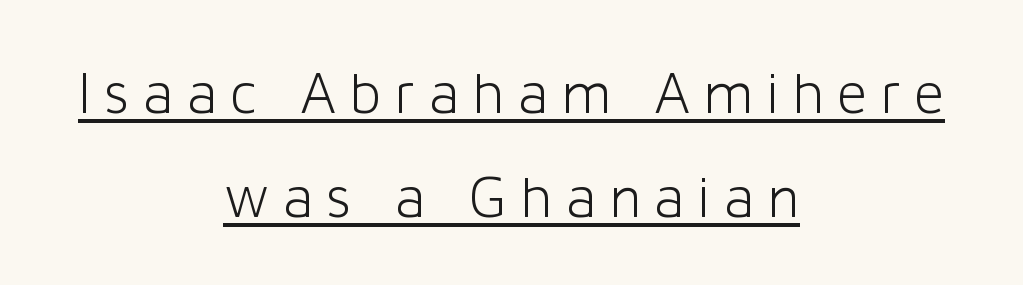
Q: Is the text bold? A: No.
Q: Is the text italic (slanted)? A: No, it is upright.
Q: Is the typeface a serif or a sans-serif typeface? A: Sans-serif.
Q: Is the text underlined? A: Yes.
Q: How is the paragraph aligned? A: Centered.
Q: Is the spacing between letters normal or unusually wide? A: Unusually wide.
Q: Width (condensed, normal, or wide)? A: Normal.
Q: Stroke contrast? A: Low.
Q: x-height? A: Medium.
Q: Monospaced? A: No.
